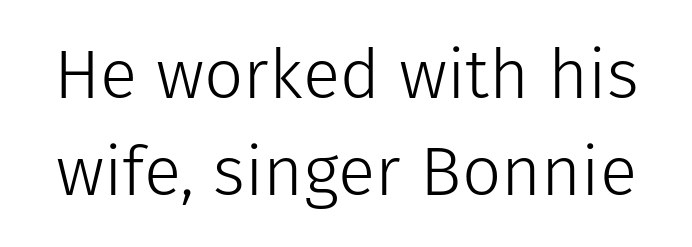
{"serif": "no", "italic": "no", "bold": "no", "weight": "light", "width": "normal", "stroke_contrast": "low", "x_height": "medium", "monospaced": "no", "underline": "no", "line_spacing": "normal", "line_spacing_ratio": 1.4, "letter_spacing": "normal", "letter_spacing_em": 0.0, "glyph_px": 69}
